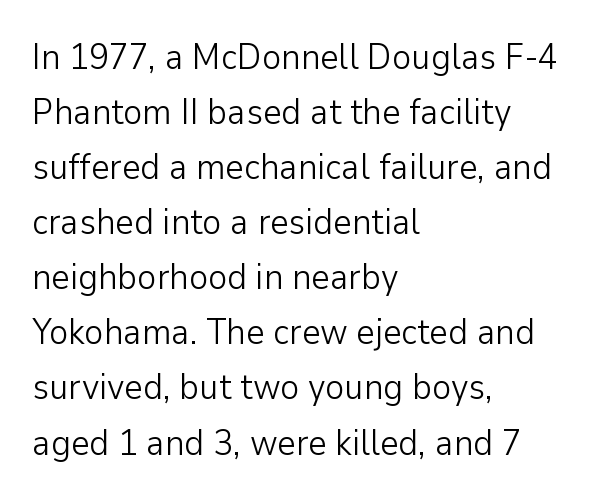
The image shows 36 px light sans-serif type, upright; set left-aligned, normal line spacing (1.53x), normal letter spacing, not underlined; low stroke contrast and a medium x-height.
